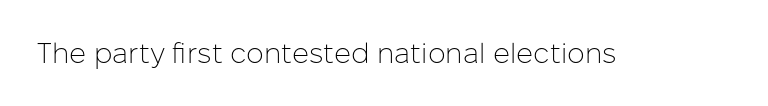
Q: Is the text bold? A: No.
Q: Is the text italic (slanted)? A: No, it is upright.
Q: Is the typeface a serif or a sans-serif typeface? A: Sans-serif.
Q: Is the text underlined? A: No.
Q: Is the spacing between letters normal or unusually wide? A: Normal.
Q: Width (condensed, normal, or wide)? A: Normal.
Q: Stroke contrast? A: Low.
Q: x-height? A: Medium.
Q: Monospaced? A: No.
